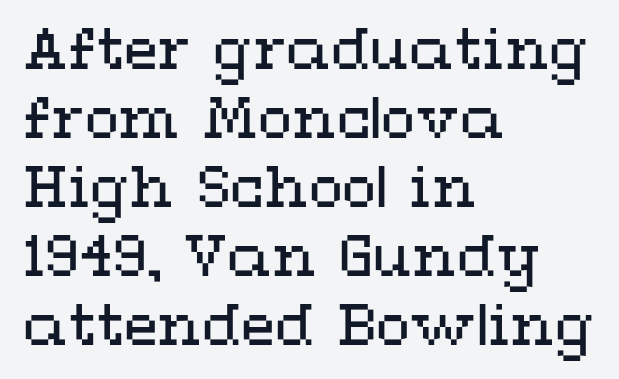
The image shows 56 px regular-weight, wide type, upright; set left-aligned, line spacing 1.23x, normal letter spacing, not underlined; medium stroke contrast and a medium x-height.
